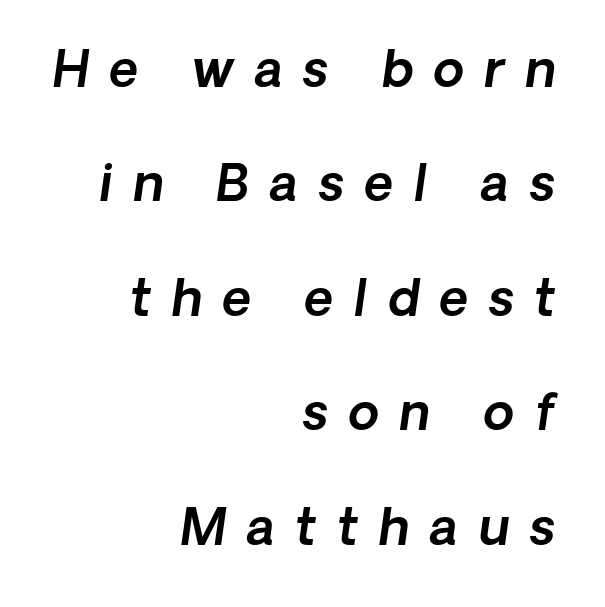
The image shows 50 px sans-serif type; set right-aligned, loose line spacing (2.29x), unusually wide letter spacing (+0.41 em), not underlined; a medium x-height.
